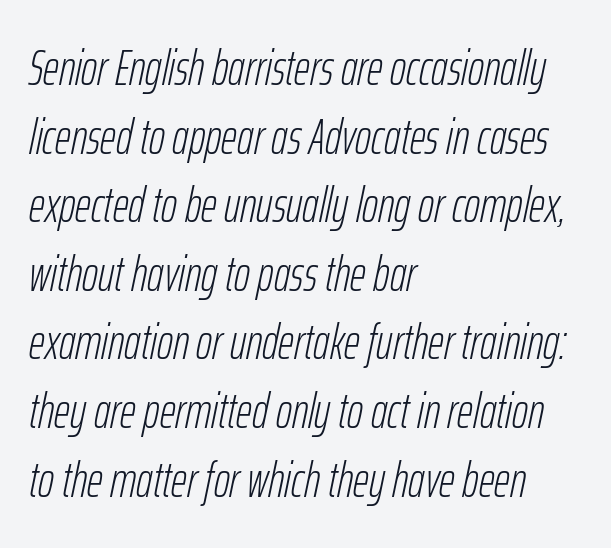
Q: Is the text bold? A: No.
Q: Is the text italic (slanted)? A: Yes, it leans right by about 12 degrees.
Q: Is the text underlined? A: No.
Q: How is the paragraph aligned? A: Left-aligned.
Q: Is the spacing between letters normal or unusually wide? A: Normal.
Q: Is the spacing between lines tight, normal or loose? A: Normal.
Q: Width (condensed, normal, or wide)? A: Condensed.
Q: Stroke contrast? A: Low.
Q: x-height? A: Medium.
Q: Monospaced? A: No.
